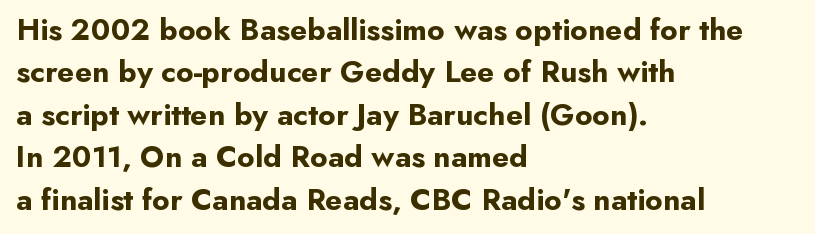
Q: Is the text bold? A: Yes.
Q: Is the text italic (slanted)? A: No, it is upright.
Q: Is the typeface a serif or a sans-serif typeface? A: Sans-serif.
Q: Is the text underlined? A: No.
Q: How is the paragraph aligned? A: Left-aligned.
Q: Is the spacing between letters normal or unusually wide? A: Normal.
Q: Is the spacing between lines tight, normal or loose? A: Normal.
Q: Width (condensed, normal, or wide)? A: Normal.
Q: Stroke contrast? A: Low.
Q: x-height? A: Small.
Q: Monospaced? A: No.
